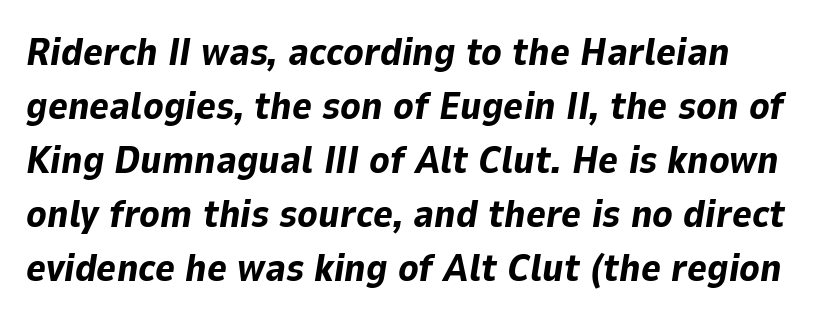
Q: Is the text bold? A: Yes.
Q: Is the text italic (slanted)? A: Yes, it leans right by about 9 degrees.
Q: Is the text underlined? A: No.
Q: Is the spacing between letters normal or unusually wide? A: Normal.
Q: Is the spacing between lines tight, normal or loose? A: Normal.
Q: Width (condensed, normal, or wide)? A: Normal.
Q: Stroke contrast? A: Low.
Q: x-height? A: Medium.
Q: Monospaced? A: No.
